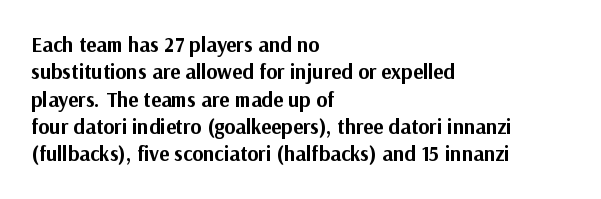
The rendering anchors every line to the left-hand side. This is the regular roman posture of the typeface. A normal amount of white space separates one row of letters from the next. The face used here is rendered with its standard letterfit. A clean baseline with only descenders dipping below it. The sample has been set heavy, in full bold.
